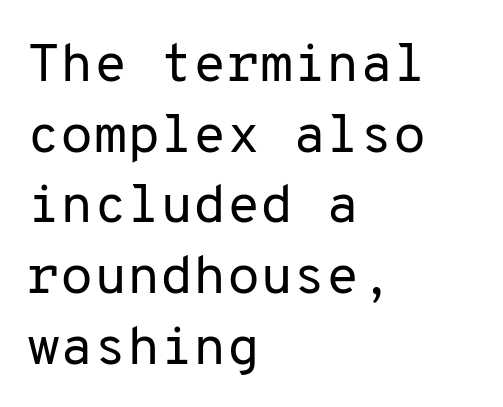
The image shows 54 px regular-weight sans-serif type, upright, monospaced; set left-aligned, normal line spacing (1.31x), normal letter spacing, not underlined; low stroke contrast and a medium x-height.
